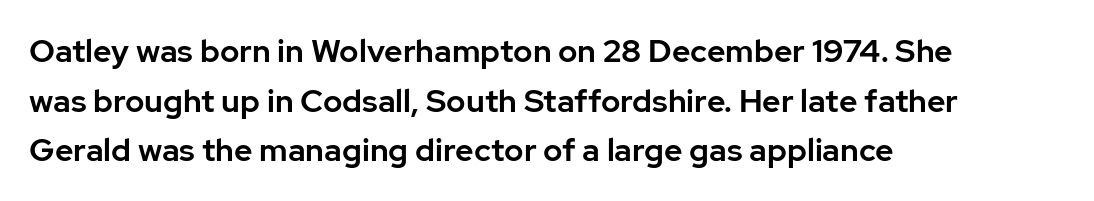
{"serif": "no", "italic": "no", "width": "normal", "stroke_contrast": "low", "x_height": "medium", "monospaced": "no", "underline": "no", "align": "left", "line_spacing": "normal", "line_spacing_ratio": 1.55, "letter_spacing": "normal", "letter_spacing_em": 0.0, "glyph_px": 32}
